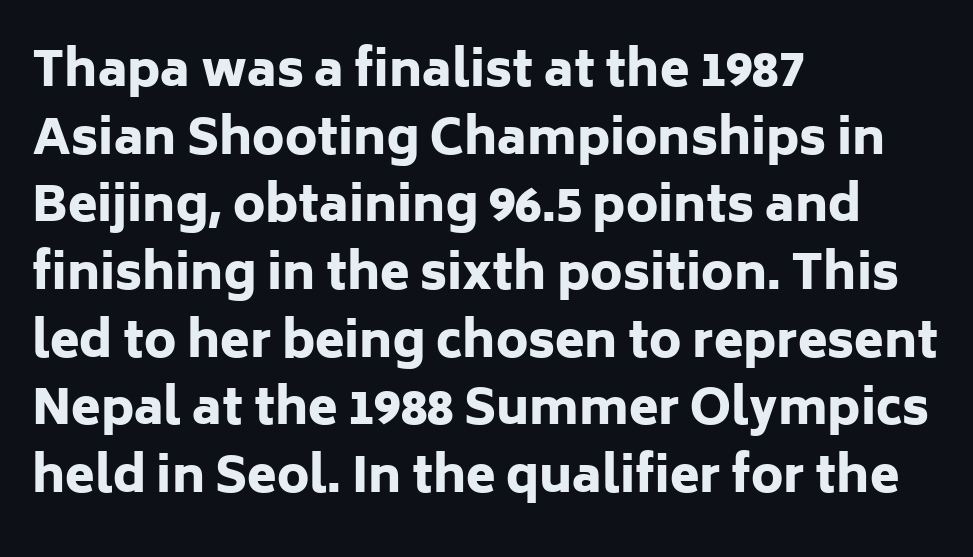
Proportional: the letters do not fall into vertical columns. The space directly below the letters is spotless. Notice how the passage keeps a crisp vertical edge on the left only. Letterform terminals end flat and unadorned throughout the passage.
